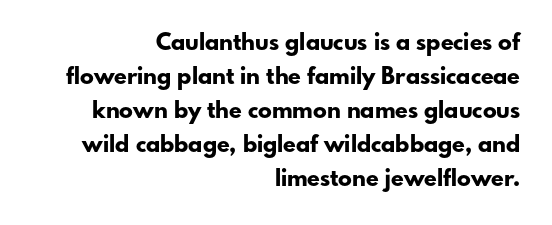
{"italic": "no", "bold": "yes", "underline": "no", "align": "right", "line_spacing": "normal", "line_spacing_ratio": 1.48, "letter_spacing": "normal", "letter_spacing_em": 0.0, "glyph_px": 23}
